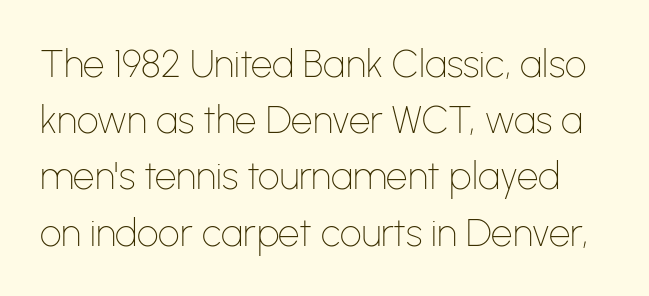
Words appear dense and cohesive because spacing is normal. The baseline area is clear. Does the leading feel generous? No, just average. The letters stand upright; this is a roman face. This sample uses a sans-serif face. Ink coverage per letter is moderate at most.
